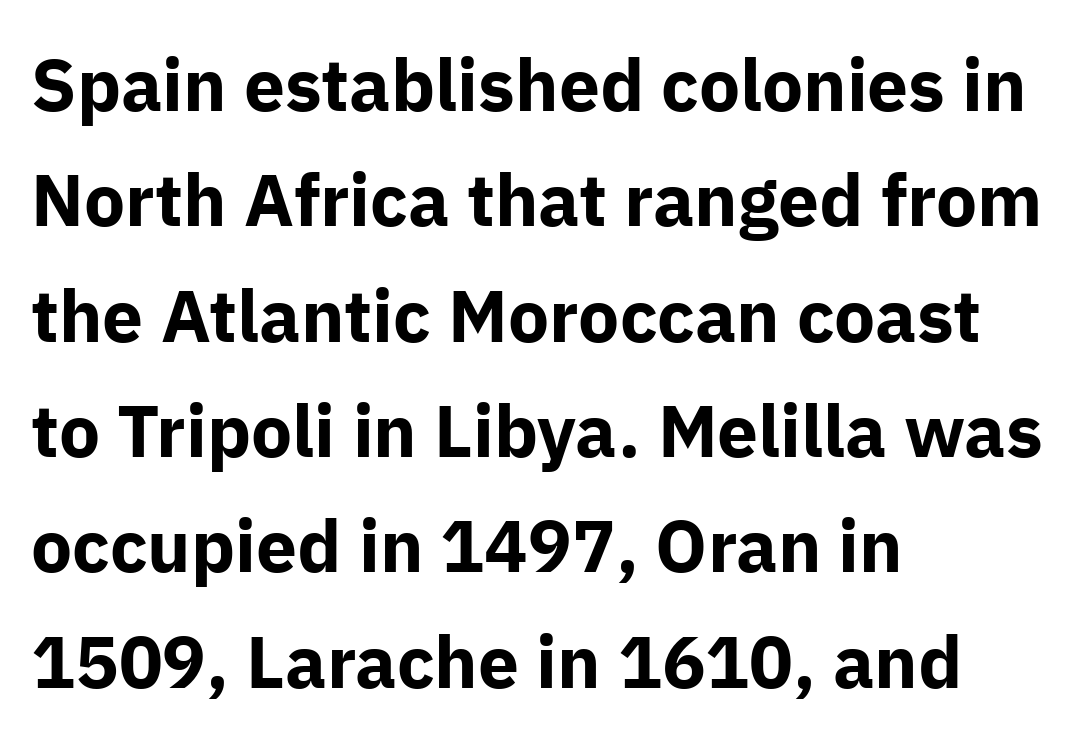
The image shows 73 px bold sans-serif type, upright; set left-aligned, normal line spacing (1.58x), normal letter spacing, not underlined; low stroke contrast and a medium x-height.
